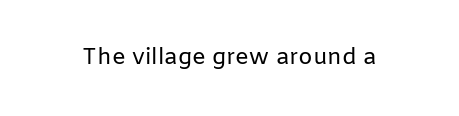
The type is set solid horizontally, with unmodified tracking. Words float on clear page, feet unadorned. A quiet, ordinary-to-light weight characterises the typeface. The type sits square on the baseline with zero lean.
